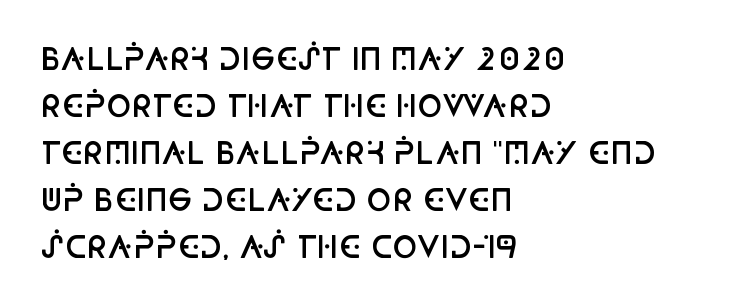
These lines stack with their left ends in a neat column. Compared with typical body copy, the letter spacing here is the same. Notice how descenders clear the ascenders below comfortably — that's standard leading. These lines carry some extra weight — a demibold, not a full bold. Looks like regular typesetting: each glyph gets only the width it needs.
